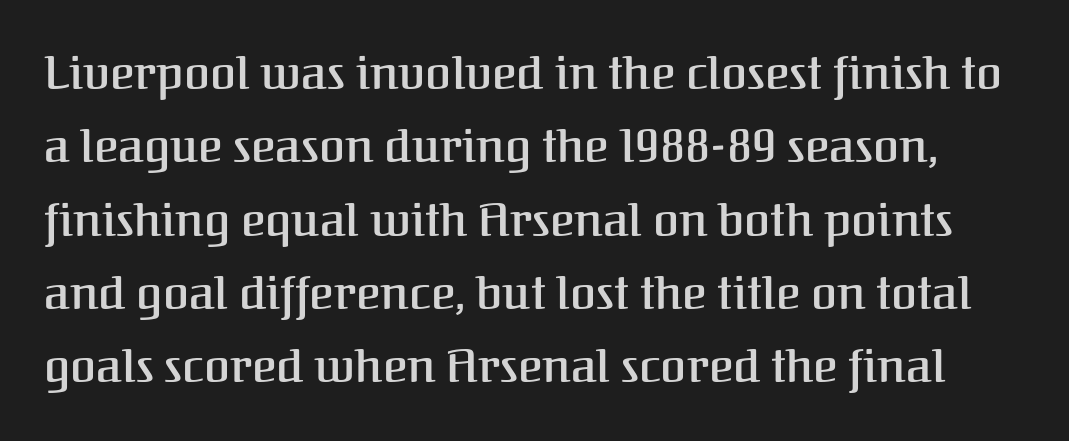
The image shows 47 px semibold serif type, upright; set normal line spacing (1.56x), normal letter spacing, not underlined; medium stroke contrast and a medium x-height.
